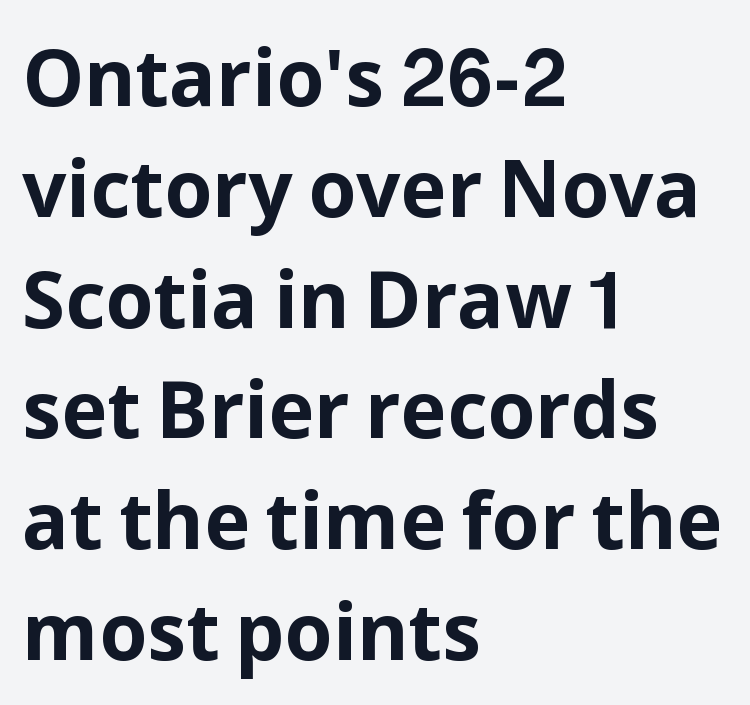
Q: Is the text bold? A: Yes.
Q: Is the text italic (slanted)? A: No, it is upright.
Q: Is the typeface a serif or a sans-serif typeface? A: Sans-serif.
Q: Is the text underlined? A: No.
Q: How is the paragraph aligned? A: Left-aligned.
Q: Is the spacing between letters normal or unusually wide? A: Normal.
Q: Is the spacing between lines tight, normal or loose? A: Normal.
Q: Width (condensed, normal, or wide)? A: Normal.
Q: Stroke contrast? A: Low.
Q: x-height? A: Medium.
Q: Monospaced? A: No.
